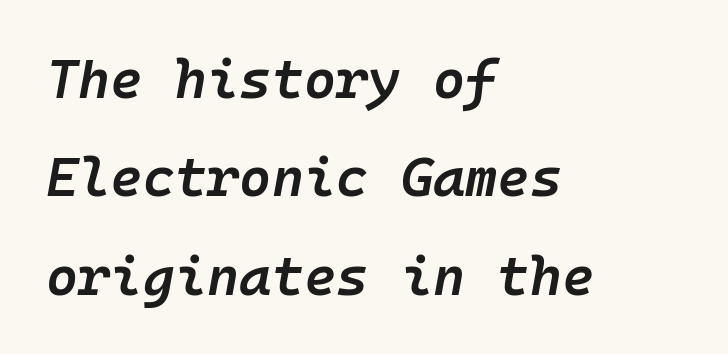
Descender tails drop into unmarked territory. Every character here occupies the same horizontal width, giving the sample a typewriter-like rhythm. Default kerning and tracking; the words read as compact shapes. Bold? Not quite — semibold, heavier than regular but stopping short. There's an unmistakable incline to the writing here. The rag falls on the right side of this text block.
